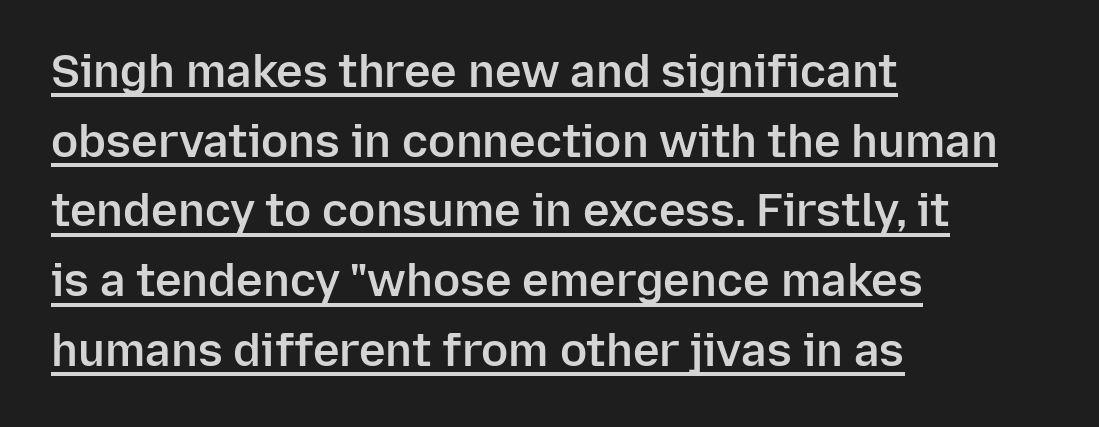
Q: Is the text bold? A: Semi-bold.
Q: Is the text italic (slanted)? A: No, it is upright.
Q: Is the typeface a serif or a sans-serif typeface? A: Sans-serif.
Q: Is the text underlined? A: Yes.
Q: How is the paragraph aligned? A: Left-aligned.
Q: Is the spacing between letters normal or unusually wide? A: Normal.
Q: Is the spacing between lines tight, normal or loose? A: Normal.
Q: Width (condensed, normal, or wide)? A: Normal.
Q: Stroke contrast? A: Low.
Q: x-height? A: Medium.
Q: Monospaced? A: No.
